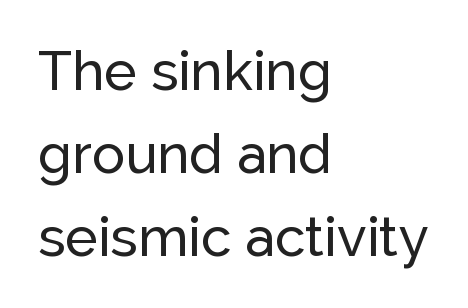
Q: Is the text italic (slanted)? A: No, it is upright.
Q: Is the typeface a serif or a sans-serif typeface? A: Sans-serif.
Q: Is the text underlined? A: No.
Q: How is the paragraph aligned? A: Left-aligned.
Q: Is the spacing between letters normal or unusually wide? A: Normal.
Q: Is the spacing between lines tight, normal or loose? A: Normal.
Q: Width (condensed, normal, or wide)? A: Normal.
Q: Stroke contrast? A: Low.
Q: x-height? A: Medium.
Q: Monospaced? A: No.
